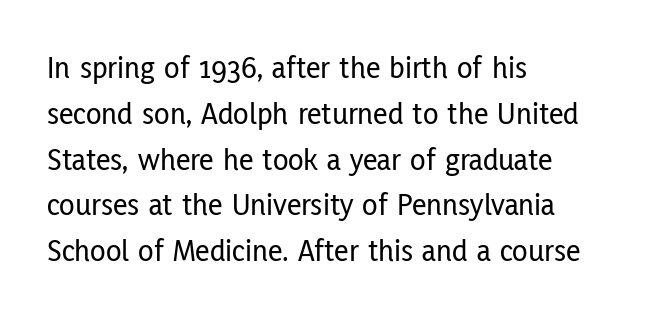
The image shows 32 px condensed sans-serif type, upright; set left-aligned, normal line spacing (1.43x), normal letter spacing, not underlined; low stroke contrast and a medium x-height.
